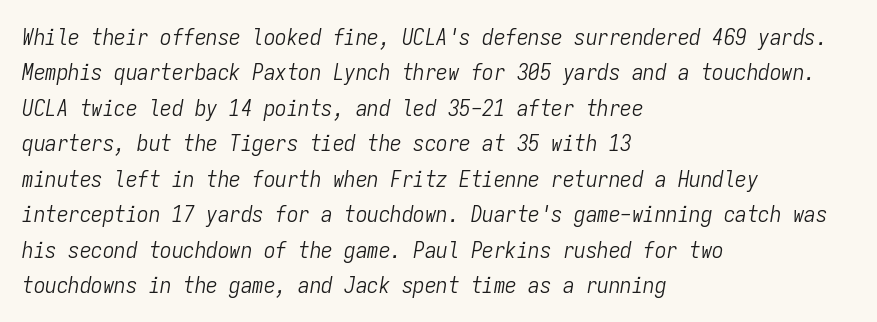
Q: Is the text bold? A: No.
Q: Is the text italic (slanted)? A: Yes, it leans right by about 9 degrees.
Q: Is the text underlined? A: No.
Q: How is the paragraph aligned? A: Left-aligned.
Q: Is the spacing between letters normal or unusually wide? A: Normal.
Q: Is the spacing between lines tight, normal or loose? A: Normal.
